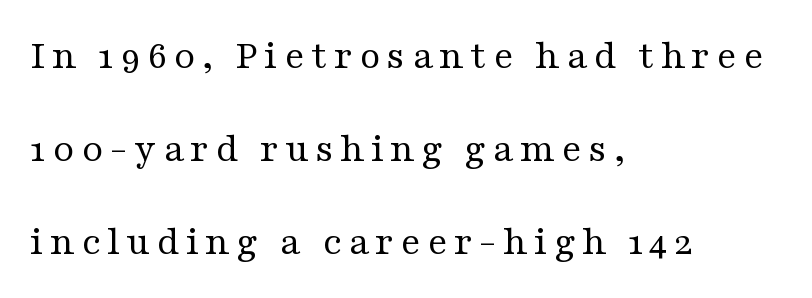
The image shows 42 px regular-weight, wide serif type, upright; set left-aligned, loose line spacing (2.21x), not underlined; medium stroke contrast and a medium x-height.
